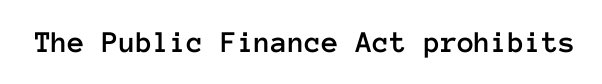
The image shows 31 px text type, upright, monospaced; set normal letter spacing, not underlined; low stroke contrast and a medium x-height.
